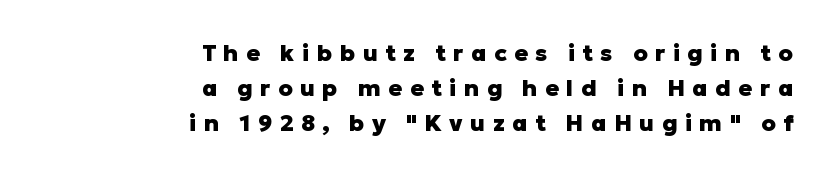
All the whitespace from short lines collects on the left. This sample uses an upright cut, with every glyph sitting square on the baseline. What weight is shown? A full bold with thick strokes. Clear beneath every line of the passage. Vertically, the passage feels balanced, rows spaced as you'd expect.
